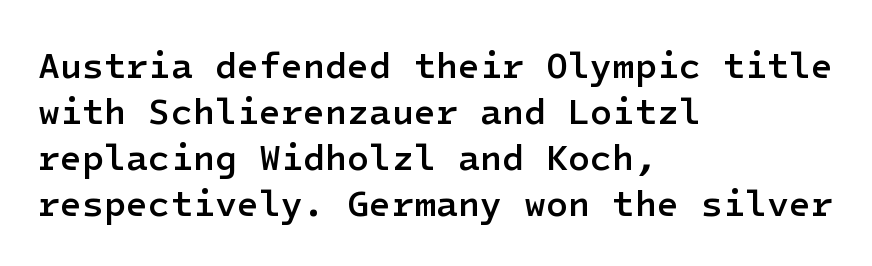
{"serif": "no", "italic": "no", "bold": "semi", "weight": "semibold", "width": "normal", "stroke_contrast": "low", "x_height": "medium", "underline": "no", "align": "left", "line_spacing": "normal", "line_spacing_ratio": 1.28, "letter_spacing": "normal", "letter_spacing_em": 0.0, "glyph_px": 36}
